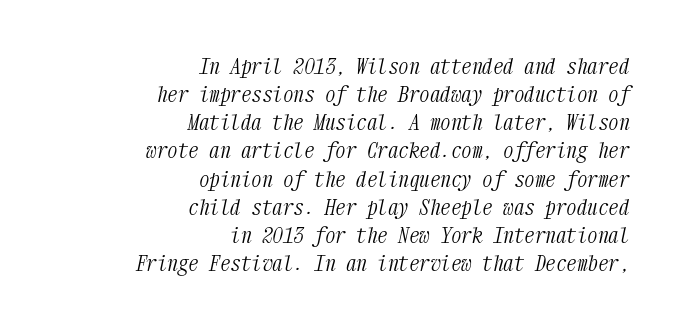
The glyphs look as if they've been sheared to an angle. Leftover space on each line is placed entirely before the opening word. Compared with typical paragraphs, the rows here are spaced about the same. Stroke thickness stays within the range of a standard reading face or lighter.
